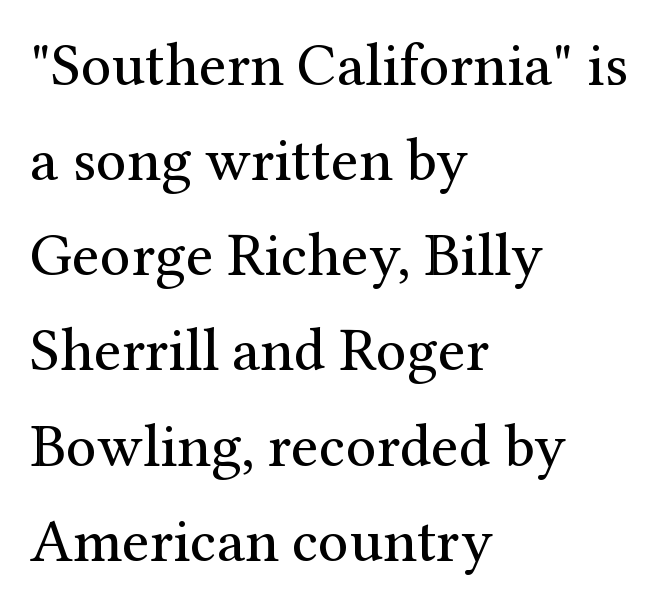
Quick note: not italic, upright. All the whitespace from short lines collects on the right. Inter-character spacing is left at the font's built-in metrics. The letterforms sit at book weight or below.
